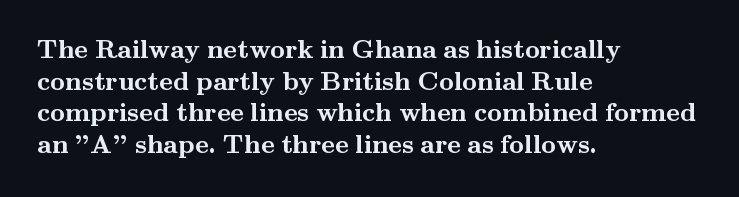
{"italic": "no", "bold": "yes", "underline": "no", "align": "left", "line_spacing_ratio": 1.22, "letter_spacing": "normal", "letter_spacing_em": 0.0, "glyph_px": 26}
